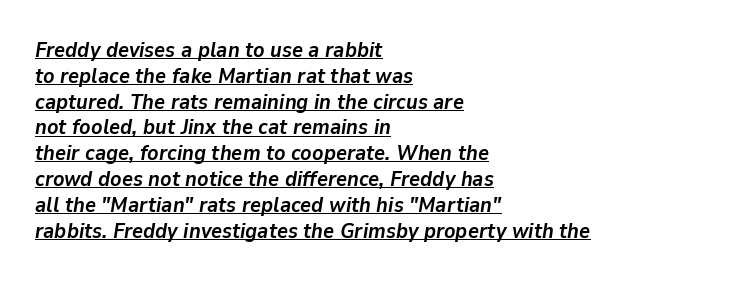
What weight is shown? A full bold with thick strokes. The whole block is typeset with a tilt. Horizontal alignment here is leftward, the default for most running prose. The passage shown has conventional tracking throughout. A baseline rule has been typeset under these characters.
